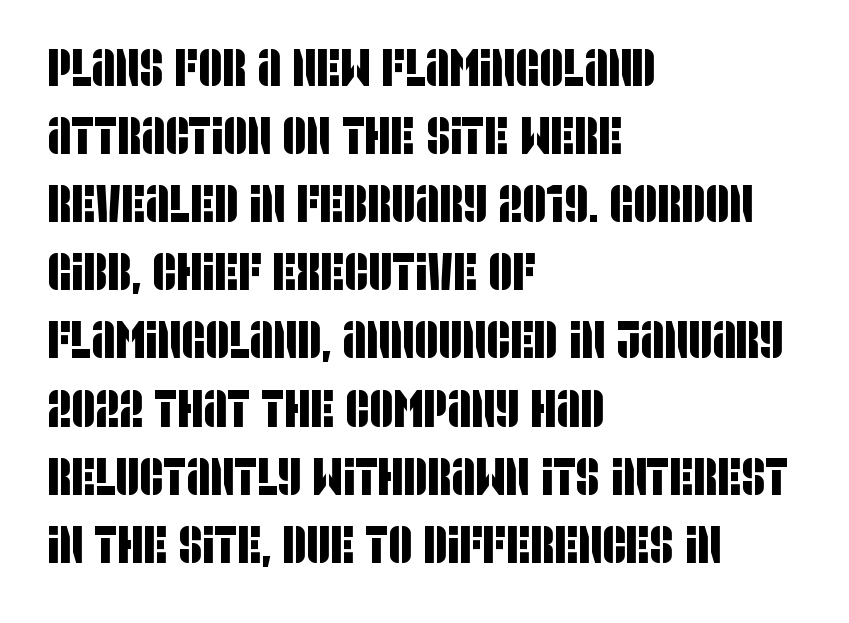
Q: Is the typeface a serif or a sans-serif typeface? A: Sans-serif.
Q: Is the text underlined? A: No.
Q: How is the paragraph aligned? A: Left-aligned.
Q: Is the spacing between letters normal or unusually wide? A: Normal.
Q: Is the spacing between lines tight, normal or loose? A: Normal.
Q: Width (condensed, normal, or wide)? A: Condensed.
Q: Stroke contrast? A: Low.
Q: x-height? A: Large.
Q: Monospaced? A: No.
